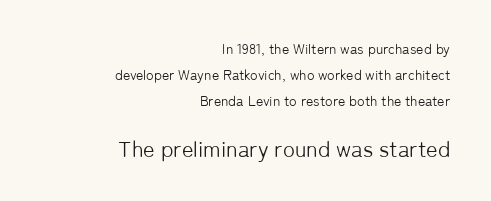
Q: Is the text bold? A: No.
Q: Is the text italic (slanted)? A: No, it is upright.
Q: Is the text underlined? A: No.
Q: How is the paragraph aligned? A: Right-aligned.
Q: Is the spacing between letters normal or unusually wide? A: Normal.
Q: Which block of text is set in a larger size, the first (top) or the second (bottom)? A: The second (bottom) one.
